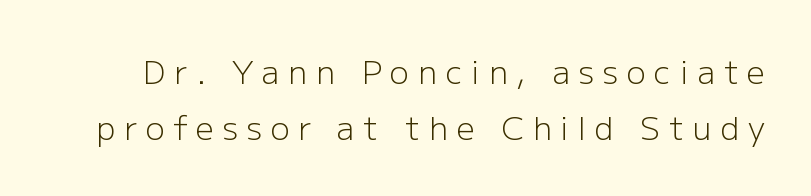
Weight: regular or lighter. Each word looks stretched out because of the extra space between its letters. Think of a printed novel: that variable character pitch is what you see here. No word sits above an underline. Observe the absence of serifs on each vertical stroke in this sample. Style check: upright.
